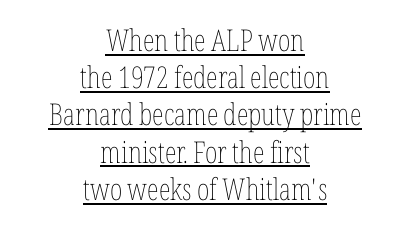
{"italic": "no", "bold": "no", "weight": "thin", "width": "condensed", "stroke_contrast": "low", "x_height": "medium", "monospaced": "no", "underline": "yes", "align": "center", "line_spacing_ratio": 1.24, "letter_spacing": "normal", "letter_spacing_em": 0.0, "glyph_px": 30}
